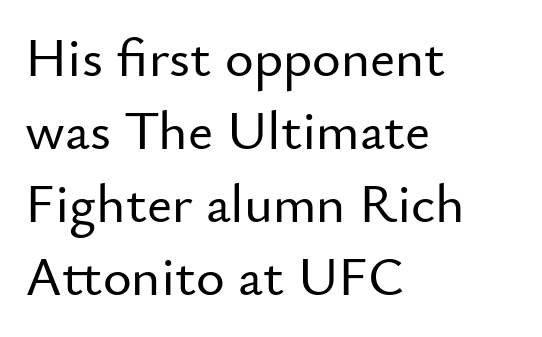
Honestly, there is no underline to notice here at all. This sample has the flowing, uneven cadence of proportional lettering. The typeface chosen for these lines omits serifs. Quick note: not italic, upright. Is the block centered? No — it sits flush against the left margin. This sample keeps an unexceptional amount of space between lines.
